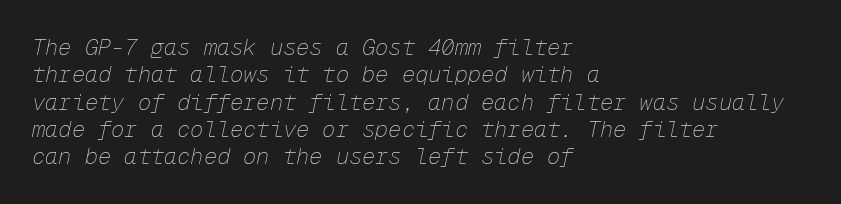
The image shows 22 px text type, italic (leaning right); set left-aligned, line spacing 1.24x, normal letter spacing, not underlined.
